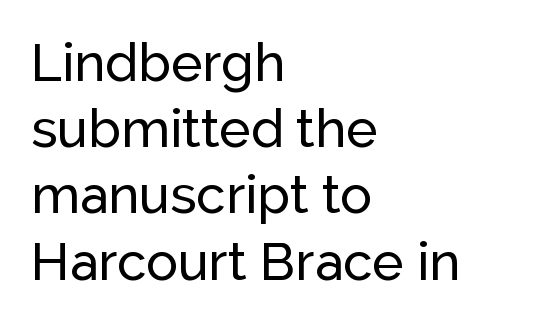
{"serif": "no", "italic": "no", "width": "normal", "stroke_contrast": "low", "x_height": "medium", "monospaced": "no", "underline": "no", "align": "left", "line_spacing": "normal", "line_spacing_ratio": 1.25, "letter_spacing": "normal", "letter_spacing_em": 0.0, "glyph_px": 53}
